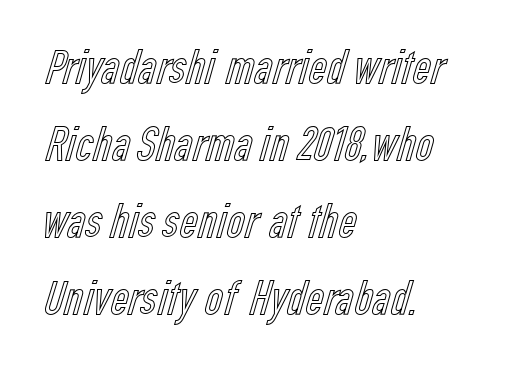
Q: Is the text italic (slanted)? A: Yes.
Q: Is the text underlined? A: No.
Q: How is the paragraph aligned? A: Left-aligned.
Q: Is the spacing between letters normal or unusually wide? A: Normal.
Q: Is the spacing between lines tight, normal or loose? A: Normal.
Q: Width (condensed, normal, or wide)? A: Condensed.
Q: x-height? A: Medium.
Q: Monospaced? A: No.
